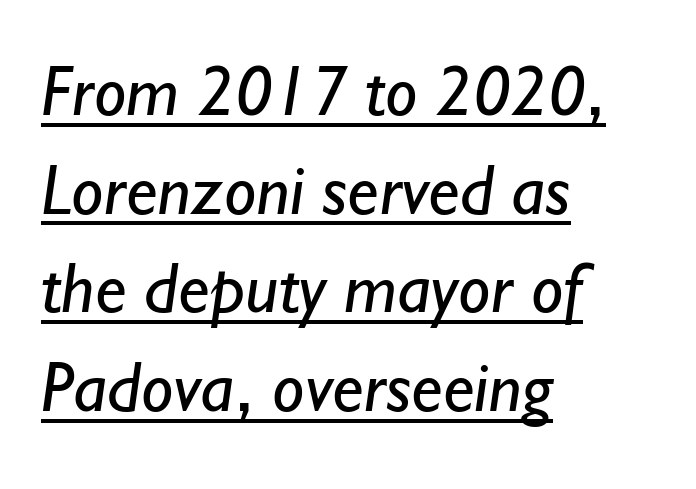
{"serif": "no", "bold": "no", "weight": "regular", "width": "normal", "stroke_contrast": "low", "x_height": "small", "monospaced": "no", "underline": "yes", "align": "left", "line_spacing": "normal", "line_spacing_ratio": 1.37, "letter_spacing": "normal", "letter_spacing_em": 0.0, "glyph_px": 72}
